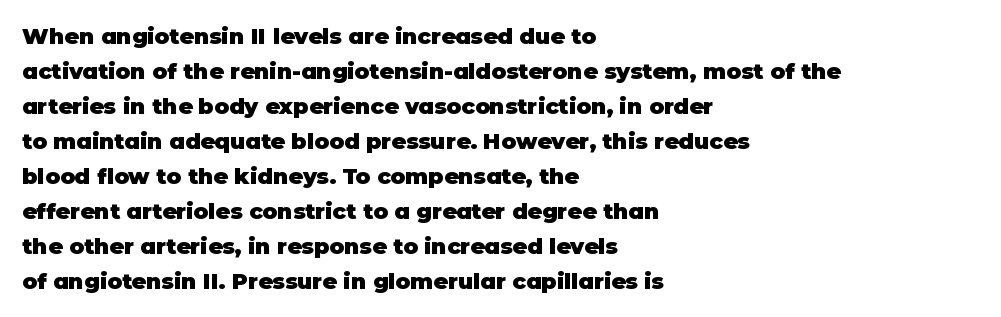
Q: Is the text bold? A: Yes.
Q: Is the text italic (slanted)? A: No, it is upright.
Q: Is the text underlined? A: No.
Q: How is the paragraph aligned? A: Left-aligned.
Q: Is the spacing between letters normal or unusually wide? A: Normal.
Q: Is the spacing between lines tight, normal or loose? A: Normal.
